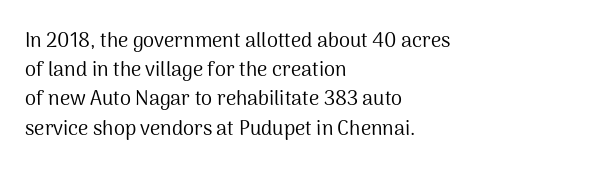
Q: Is the text bold? A: No.
Q: Is the text italic (slanted)? A: No, it is upright.
Q: Is the text underlined? A: No.
Q: How is the paragraph aligned? A: Left-aligned.
Q: Is the spacing between letters normal or unusually wide? A: Normal.
Q: Is the spacing between lines tight, normal or loose? A: Normal.
